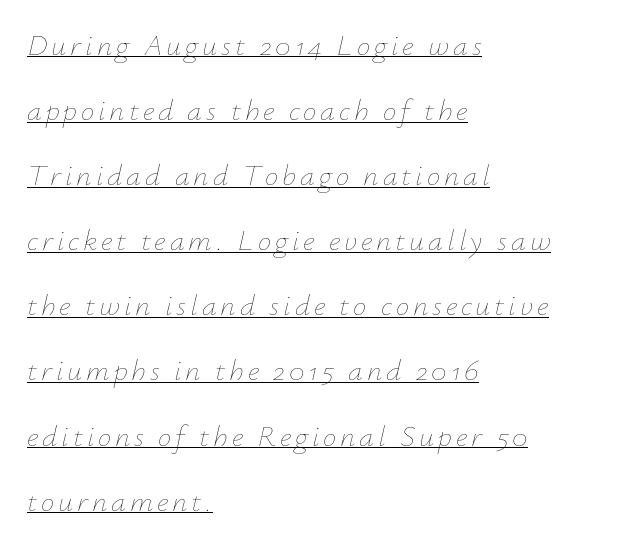
{"italic": "yes", "lean": "right", "slant_degrees": 12, "bold": "no", "weight": "thin", "width": "normal", "stroke_contrast": "low", "x_height": "small", "monospaced": "no", "underline": "yes", "align": "left", "line_spacing": "loose", "line_spacing_ratio": 2.17, "glyph_px": 30}
